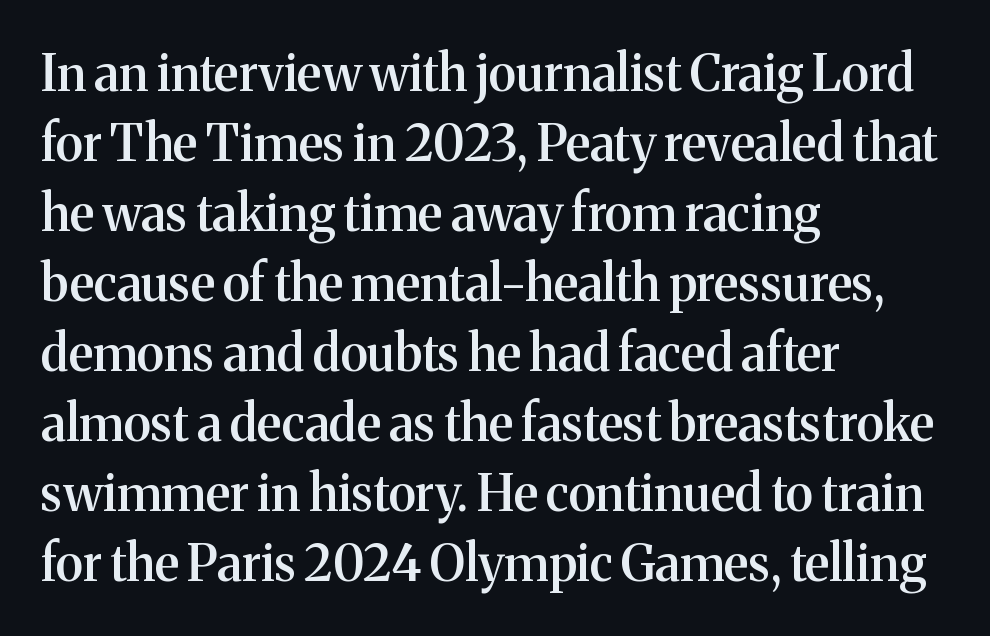
The typesetter chose a ragged-right arrangement here. Quick note: underline off. The typesetting leans somewhat heavy: a semibold. Note: serifs present on the glyphs. Regular leading.
